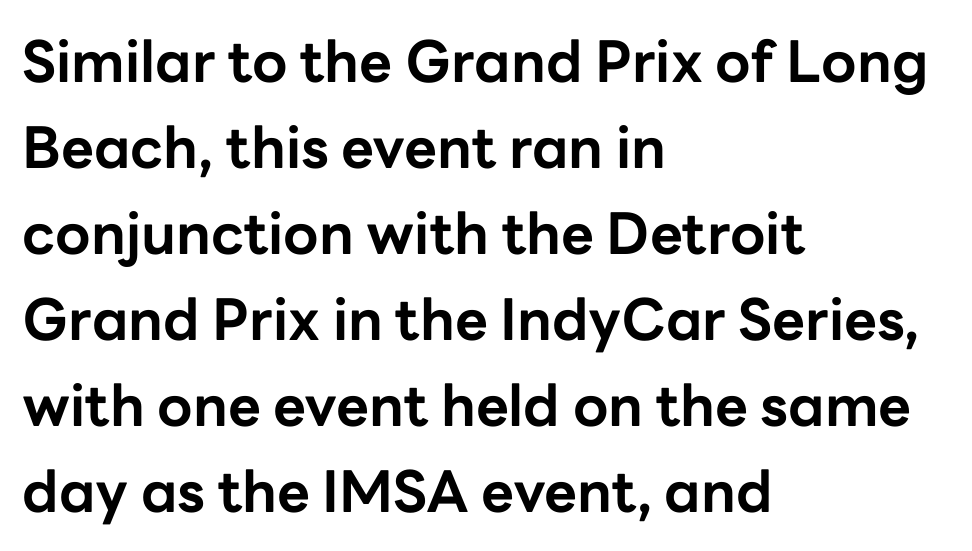
The image shows 57 px bold sans-serif type, upright; set left-aligned, normal line spacing (1.51x), normal letter spacing, not underlined; low stroke contrast and a medium x-height.
